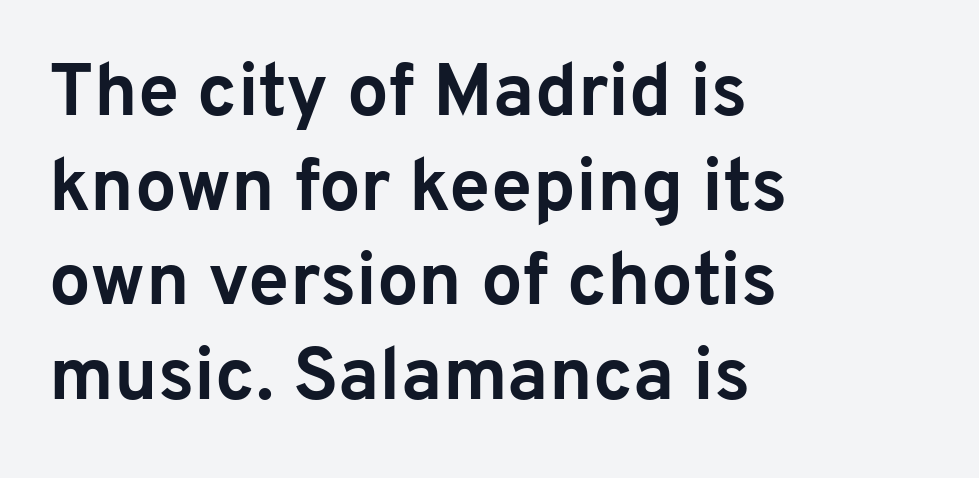
Q: Is the text bold? A: Yes.
Q: Is the text italic (slanted)? A: No, it is upright.
Q: Is the typeface a serif or a sans-serif typeface? A: Sans-serif.
Q: Is the text underlined? A: No.
Q: How is the paragraph aligned? A: Left-aligned.
Q: Is the spacing between letters normal or unusually wide? A: Normal.
Q: Is the spacing between lines tight, normal or loose? A: Normal.
Q: Width (condensed, normal, or wide)? A: Normal.
Q: Stroke contrast? A: Low.
Q: x-height? A: Medium.
Q: Monospaced? A: No.
